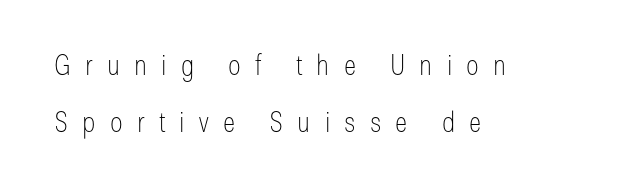
A typesetter would call this heavily tracked-out type. Plain, unruled lines of type. Horizontal bands of white between lines are thick stripes. The passage shown is typed in a proportional face where columns would drift. This sample uses a sans-serif face. Ascenders rise straight up at ninety degrees.
